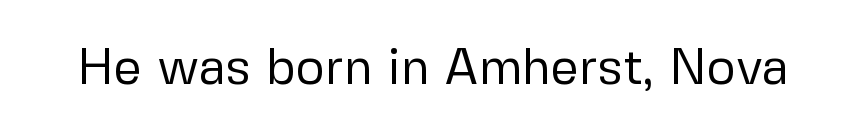
Q: Is the text bold? A: No.
Q: Is the text italic (slanted)? A: No, it is upright.
Q: Is the typeface a serif or a sans-serif typeface? A: Sans-serif.
Q: Is the text underlined? A: No.
Q: Is the spacing between letters normal or unusually wide? A: Normal.
Q: Width (condensed, normal, or wide)? A: Normal.
Q: Stroke contrast? A: Low.
Q: x-height? A: Medium.
Q: Monospaced? A: No.
